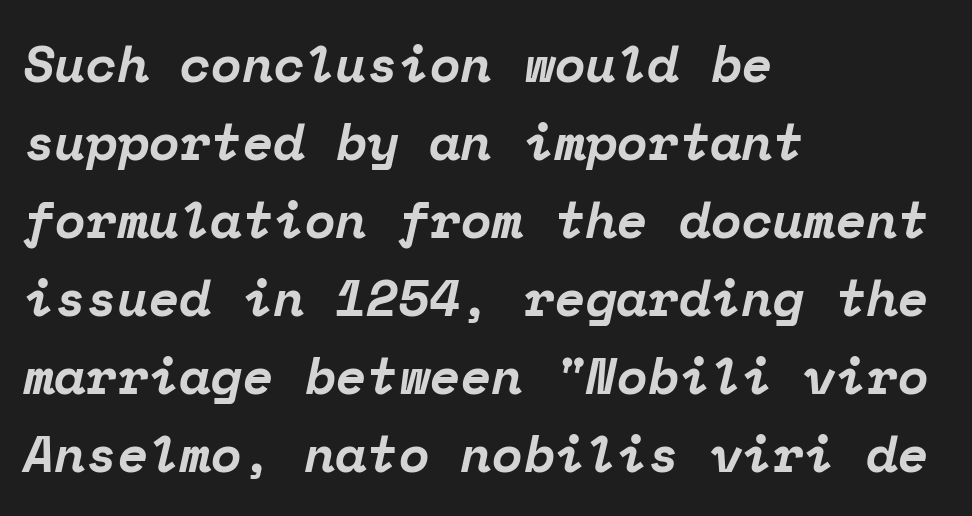
{"serif": "yes", "italic": "yes", "lean": "right", "slant_degrees": 12, "bold": "yes", "weight": "bold", "width": "normal", "stroke_contrast": "low", "x_height": "medium", "monospaced": "yes", "underline": "no", "align": "left", "line_spacing": "normal", "line_spacing_ratio": 1.53, "letter_spacing": "normal", "letter_spacing_em": 0.0, "glyph_px": 51}
